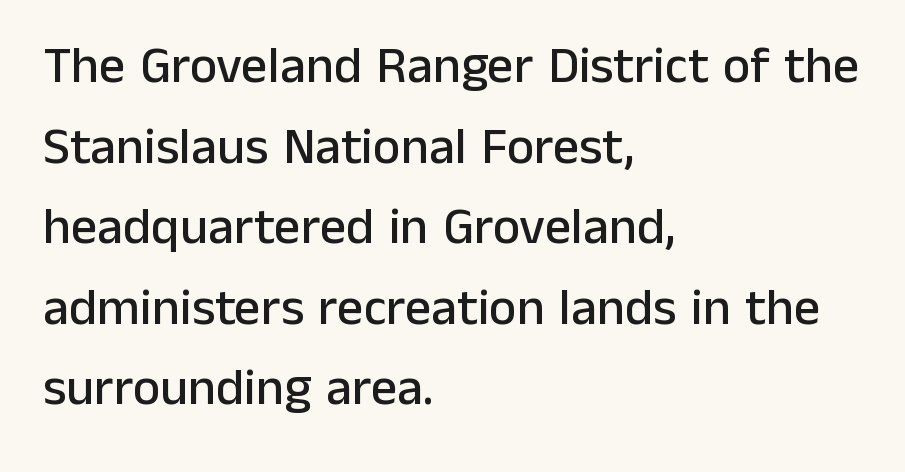
The image shows 52 px sans-serif type, upright; set left-aligned, normal line spacing (1.55x), normal letter spacing, not underlined; low stroke contrast and a medium x-height.
